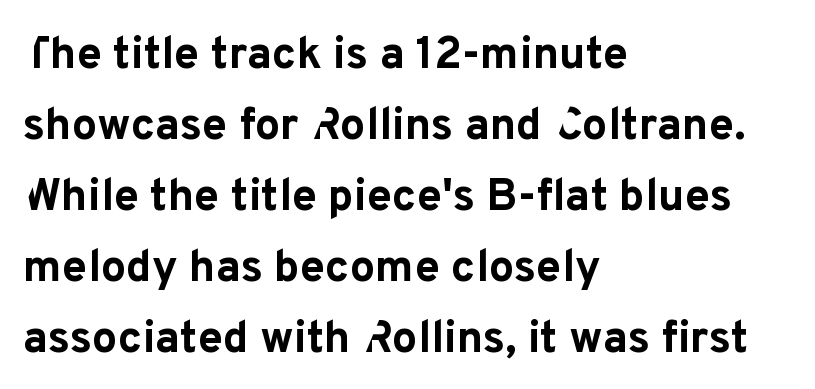
The image shows 45 px bold sans-serif type, upright; set left-aligned, normal line spacing (1.58x), normal letter spacing, not underlined; low stroke contrast and a medium x-height.
